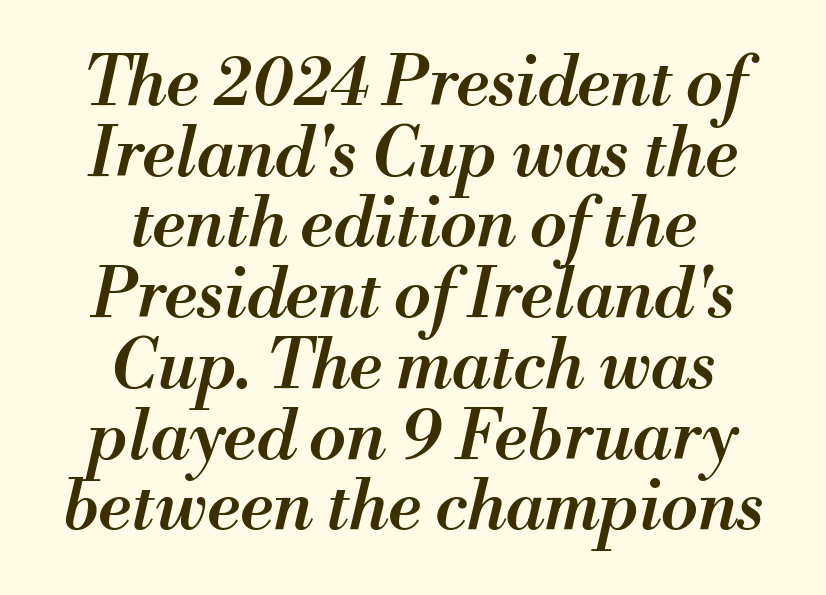
The image shows 68 px semibold type, italic (leaning right); set centered, tight line spacing (1.04x), normal letter spacing, not underlined; medium stroke contrast and a small x-height.
